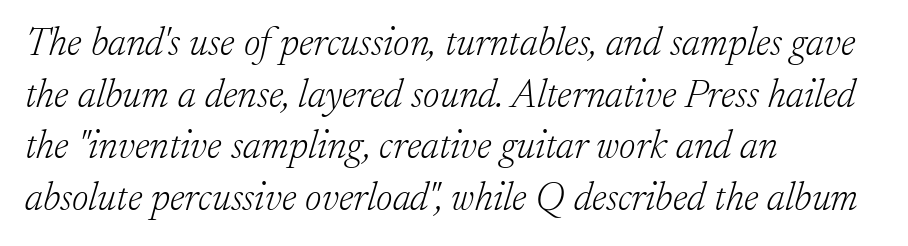
Unlike a clean sans, this face finishes its strokes with serifs. The passage is arranged the way most books set body copy — flush left. These glyphs show unthickened strokes, regular width or finer. The line-height multiplier appears to be the usual default.
